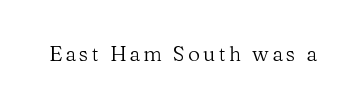
Q: Is the text bold? A: No.
Q: Is the text italic (slanted)? A: No, it is upright.
Q: Is the text underlined? A: No.
